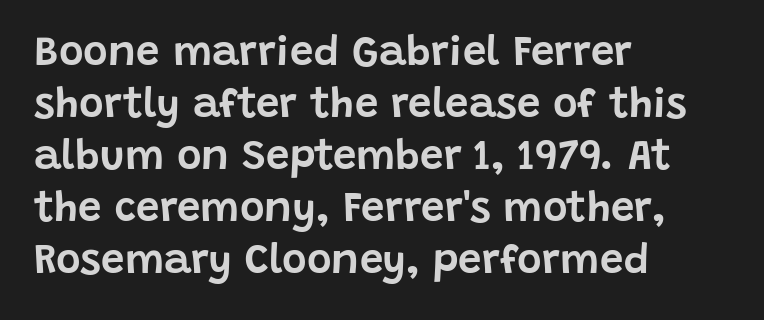
The image shows 42 px sans-serif type, upright; set left-aligned, line spacing 1.24x, normal letter spacing, not underlined; low stroke contrast and a large x-height.
